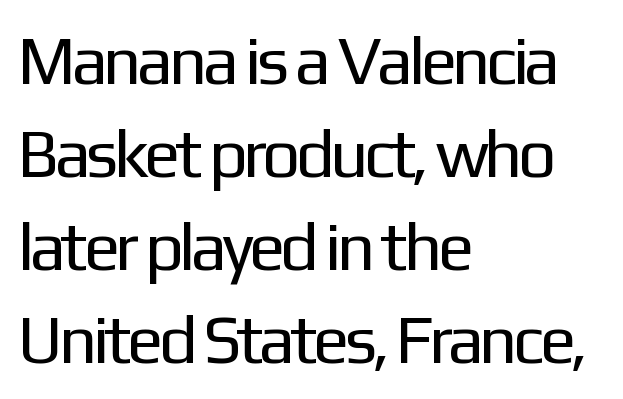
Q: Is the text bold? A: No.
Q: Is the text italic (slanted)? A: No, it is upright.
Q: Is the typeface a serif or a sans-serif typeface? A: Sans-serif.
Q: Is the text underlined? A: No.
Q: How is the paragraph aligned? A: Left-aligned.
Q: Is the spacing between letters normal or unusually wide? A: Normal.
Q: Is the spacing between lines tight, normal or loose? A: Normal.
Q: Width (condensed, normal, or wide)? A: Normal.
Q: Stroke contrast? A: Low.
Q: x-height? A: Medium.
Q: Monospaced? A: No.
